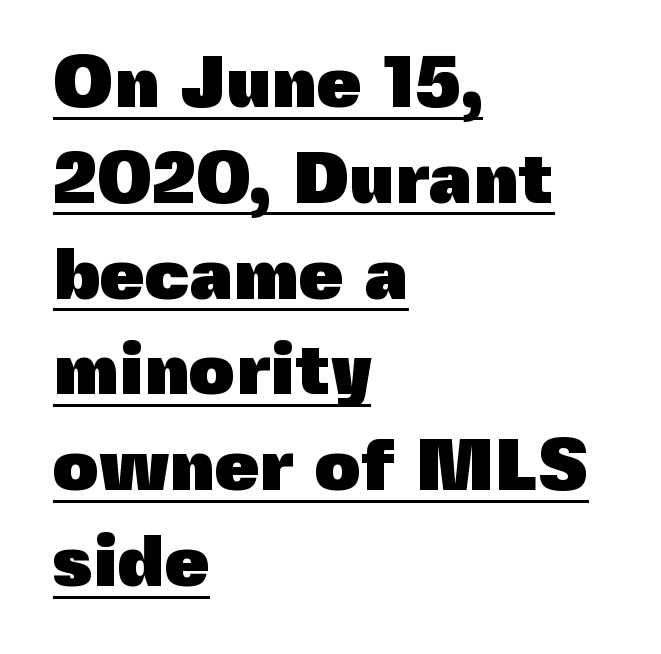
The image shows 72 px heavy sans-serif type, upright; set left-aligned, normal line spacing (1.33x), normal letter spacing, underlined; a medium x-height.
